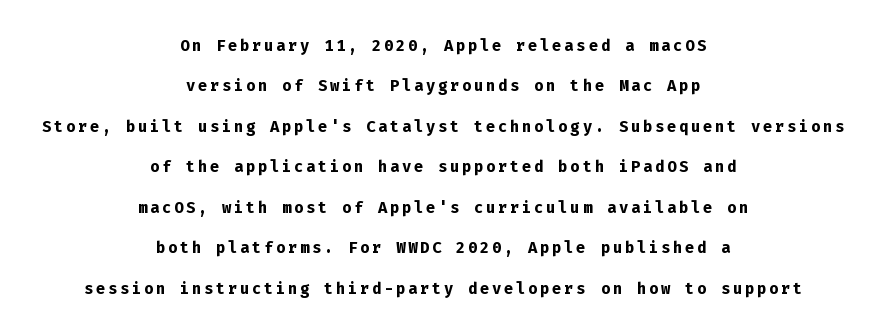
Horizontal alignment here is central, giving a formal, balanced look. The gap between lines stays unmarked. Thick stems and heavy bowls — unmistakably bold. When letters stand straight like this, we call the style roman or upright.
